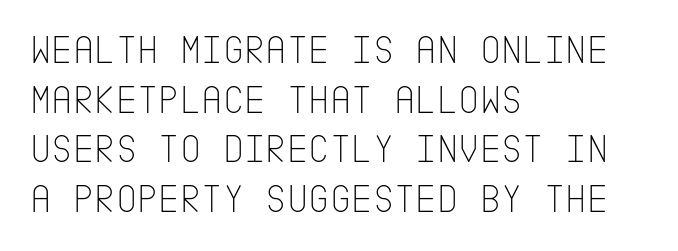
Q: Is the text bold? A: No.
Q: Is the text italic (slanted)? A: No, it is upright.
Q: Is the typeface a serif or a sans-serif typeface? A: Sans-serif.
Q: Is the text underlined? A: No.
Q: How is the paragraph aligned? A: Left-aligned.
Q: Is the spacing between letters normal or unusually wide? A: Normal.
Q: Width (condensed, normal, or wide)? A: Condensed.
Q: Stroke contrast? A: Low.
Q: x-height? A: Large.
